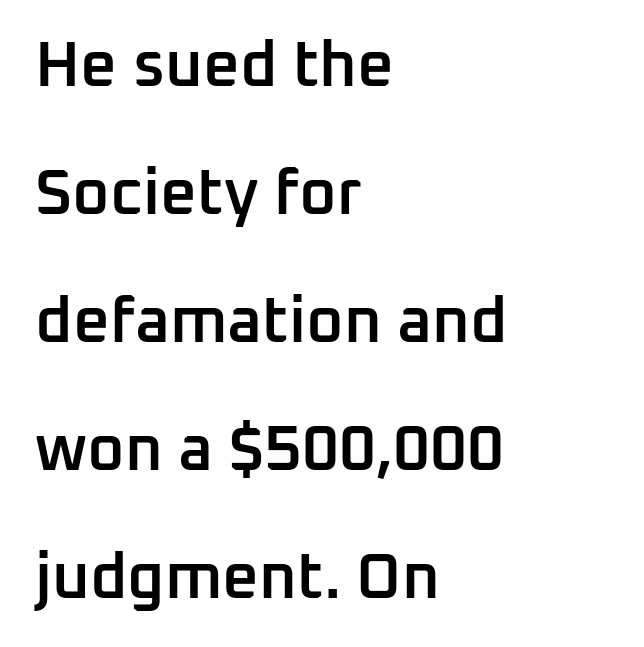
{"serif": "no", "italic": "no", "bold": "semi", "weight": "semibold", "width": "normal", "stroke_contrast": "low", "x_height": "medium", "monospaced": "no", "underline": "no", "align": "left", "line_spacing": "loose", "line_spacing_ratio": 2.0, "letter_spacing": "normal", "letter_spacing_em": 0.0, "glyph_px": 64}
